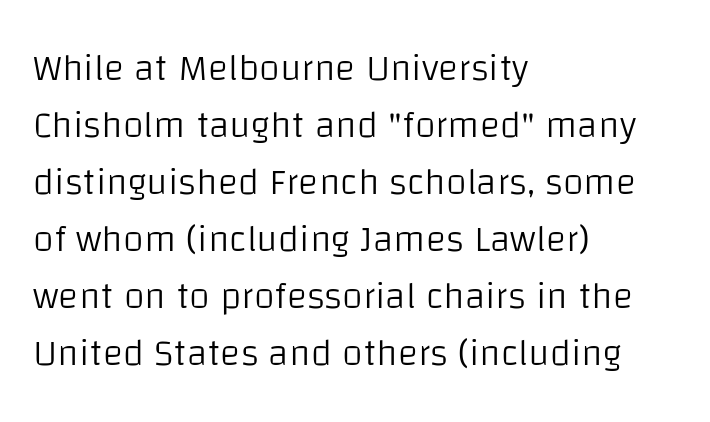
The image shows 38 px light sans-serif type, upright; set left-aligned, normal line spacing (1.5x), normal letter spacing, not underlined; low stroke contrast and a large x-height.
